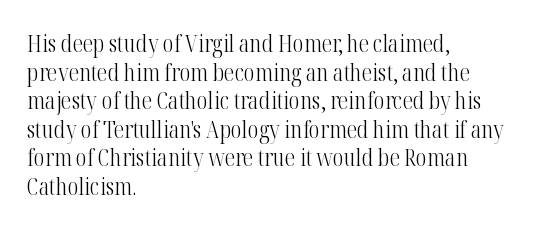
Beneath every word, the page is bare. On a weight scale, this lands at 450 or below. Look at the tracking — it's just the regular setting, nothing added. The typesetter chose a ragged-right arrangement here. Upright lettering throughout.
